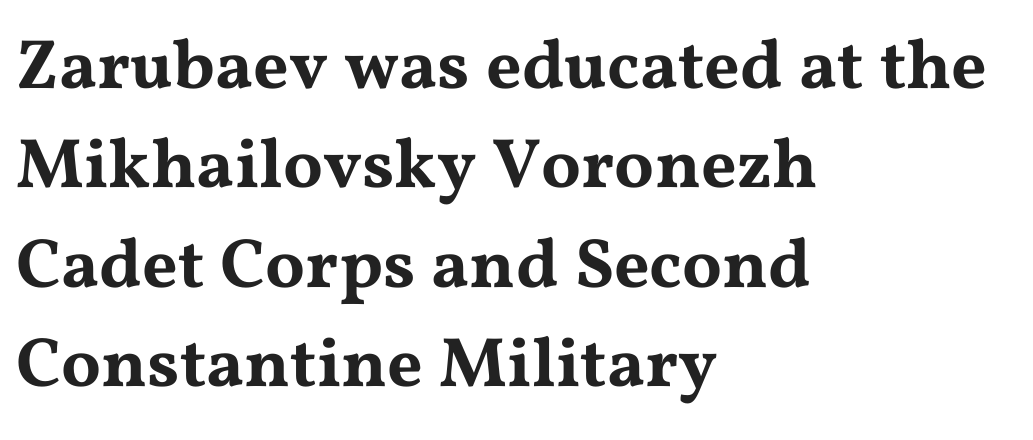
Q: Is the text italic (slanted)? A: No, it is upright.
Q: Is the typeface a serif or a sans-serif typeface? A: Serif.
Q: Is the text underlined? A: No.
Q: How is the paragraph aligned? A: Left-aligned.
Q: Is the spacing between letters normal or unusually wide? A: Normal.
Q: Is the spacing between lines tight, normal or loose? A: Normal.
Q: Width (condensed, normal, or wide)? A: Wide.
Q: Stroke contrast? A: Medium.
Q: x-height? A: Medium.
Q: Monospaced? A: No.
